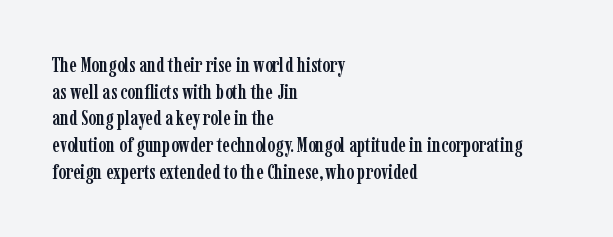
Successive baselines arrive at the customary interval. The space directly below the letters is spotless. The face used here is rendered with its standard letterfit. The rendering anchors every line to the left-hand side.
